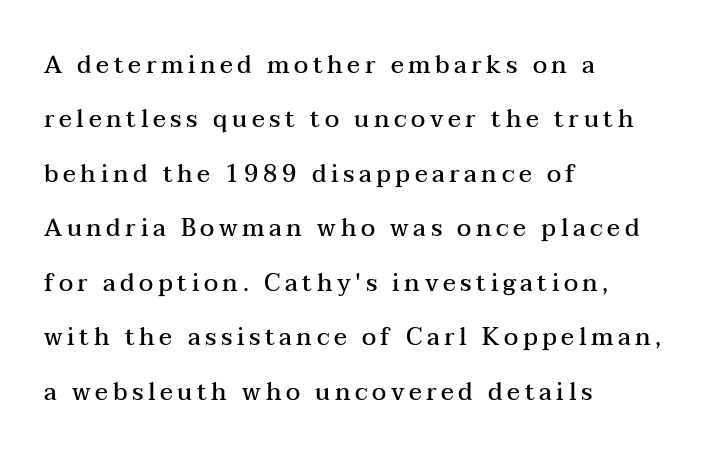
{"italic": "no", "bold": "semi", "underline": "no", "align": "left", "line_spacing": "loose", "line_spacing_ratio": 2.27, "glyph_px": 24}
